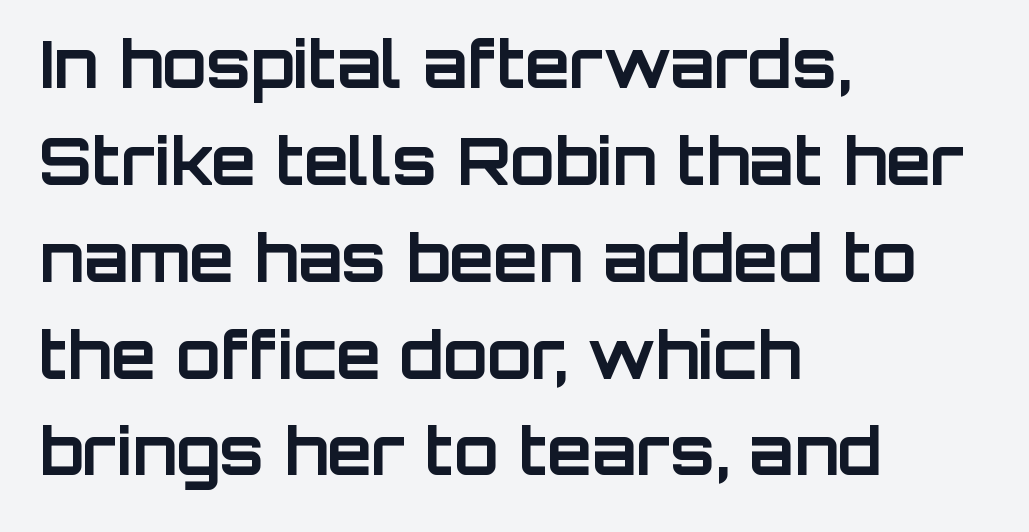
The image shows 65 px bold sans-serif type, upright; set left-aligned, normal line spacing (1.49x), normal letter spacing, not underlined; low stroke contrast and a large x-height.
